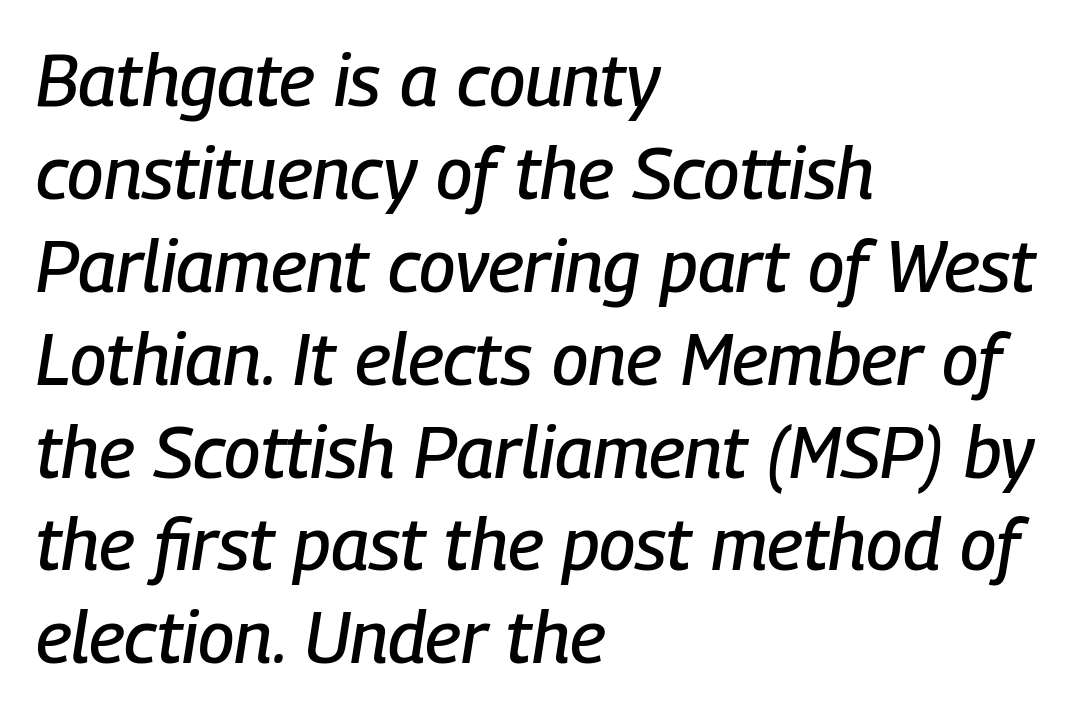
The image shows 72 px condensed type, italic (leaning right); set left-aligned, normal line spacing (1.29x), normal letter spacing, not underlined; low stroke contrast and a medium x-height.
